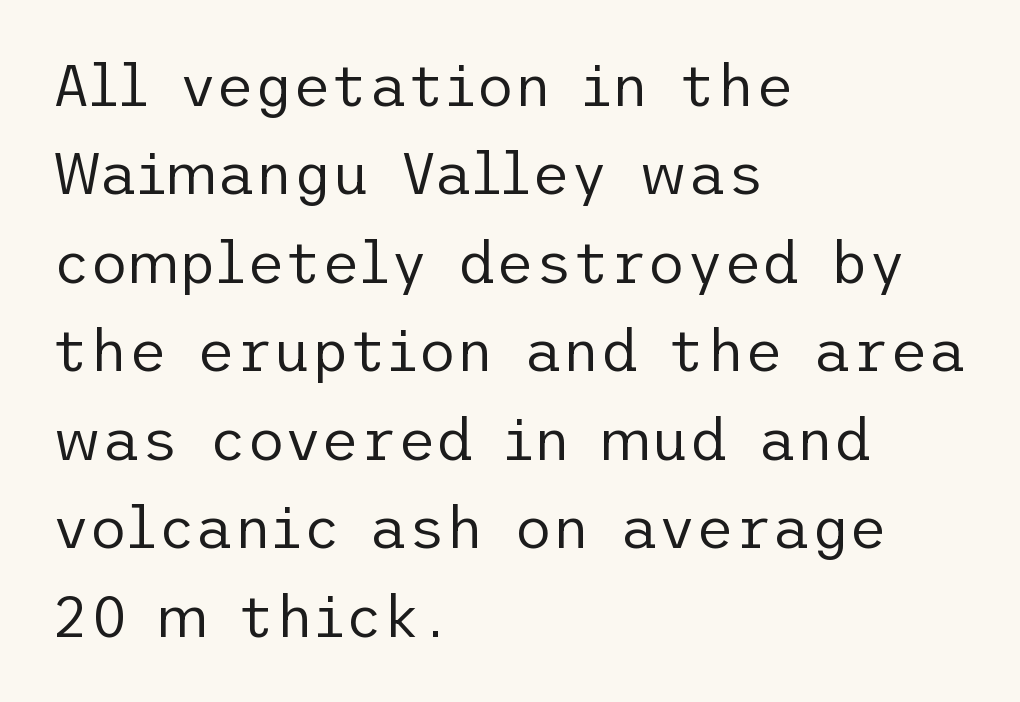
{"serif": "no", "italic": "no", "bold": "no", "weight": "regular", "width": "normal", "stroke_contrast": "low", "x_height": "medium", "underline": "no", "align": "left", "line_spacing": "normal", "line_spacing_ratio": 1.5, "letter_spacing": "normal", "letter_spacing_em": 0.0, "glyph_px": 59}
